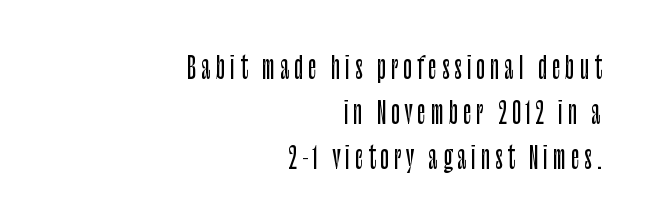
Summary of vertical rhythm: regular, with standard interline spacing. Does the lettering tilt? It doesn't — this is upright. The glyphs are unaccompanied by any horizontal stroke below them. The characters display no serif detailing; their extremities are plain. Spacing verdict: proportional, widths tailored to each character.
